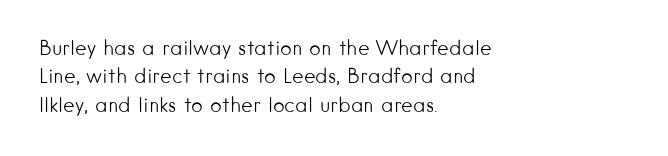
The image shows 20 px text type, upright; set left-aligned, normal line spacing (1.42x), normal letter spacing, not underlined.
